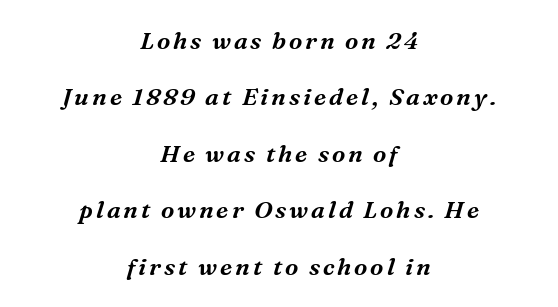
The passage shown stacks its lines with a broad gap. Nobody drew a line under any word here. Alignment: centered. The passage shown leans; its letterforms are oblique.
